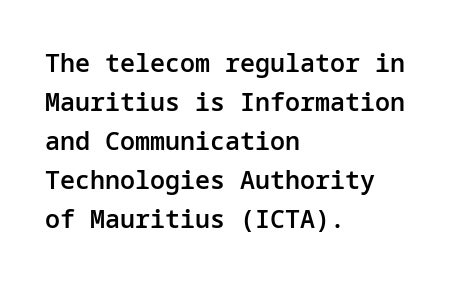
Nope, not italic — everything's standing straight. Semibold letterforms, between regular and bold. A typesetter would call this leading conventional body-copy spacing. Any mark beneath the type? The region is blank. The rendering anchors every line to the left-hand side. Letter spacing: default.
